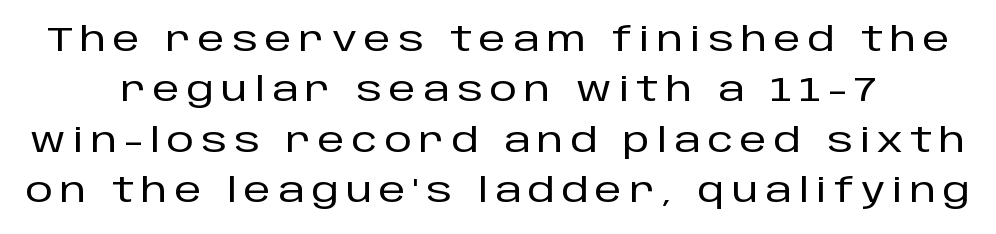
The image shows 34 px sans-serif type, upright; set centered, normal line spacing (1.48x), unusually wide letter spacing (+0.21 em), not underlined; low stroke contrast and a large x-height.
